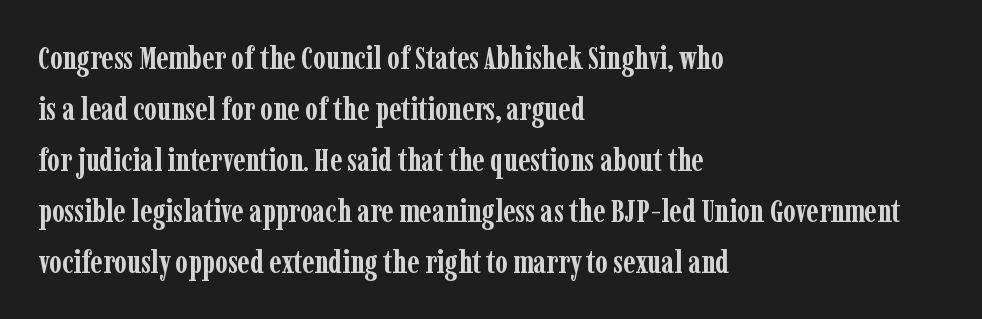
Q: Is the text bold? A: Yes.
Q: Is the text italic (slanted)? A: No, it is upright.
Q: Is the typeface a serif or a sans-serif typeface? A: Serif.
Q: Is the text underlined? A: No.
Q: How is the paragraph aligned? A: Left-aligned.
Q: Is the spacing between letters normal or unusually wide? A: Normal.
Q: Is the spacing between lines tight, normal or loose? A: Normal.
Q: Width (condensed, normal, or wide)? A: Condensed.
Q: Stroke contrast? A: Low.
Q: x-height? A: Medium.
Q: Monospaced? A: No.
